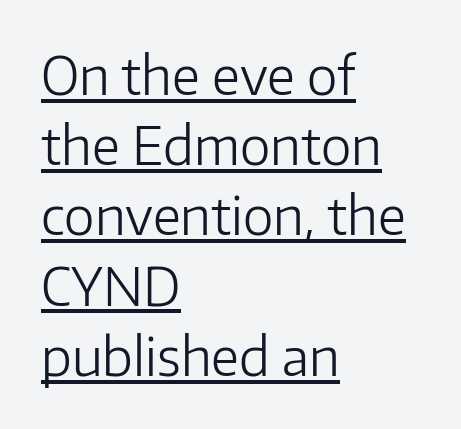
This is underlined copy, the kind a proofreader might mark for attention. Designer's note — italics off, roman on. Honestly, the letter spacing is just normal — you wouldn't notice it. These lines are composed in type without serifs.
